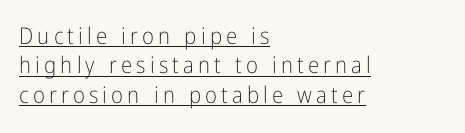
Q: Is the text bold? A: No.
Q: Is the text italic (slanted)? A: No, it is upright.
Q: Is the text underlined? A: Yes.
Q: How is the paragraph aligned? A: Left-aligned.
Q: Is the spacing between lines tight, normal or loose? A: Normal.
